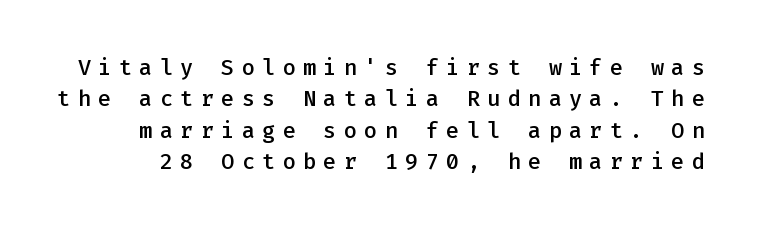
The image shows 22 px text type, upright; set normal line spacing (1.43x), unusually wide letter spacing (+0.33 em), not underlined.
